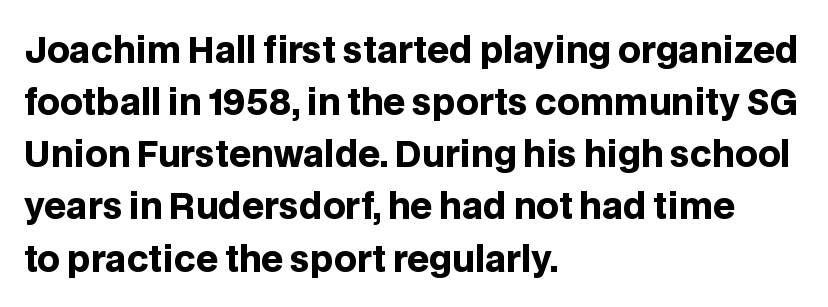
{"serif": "no", "italic": "no", "bold": "yes", "weight": "heavy", "width": "normal", "stroke_contrast": "low", "x_height": "large", "monospaced": "no", "underline": "no", "align": "left", "line_spacing": "normal", "line_spacing_ratio": 1.49, "letter_spacing": "normal", "letter_spacing_em": 0.0, "glyph_px": 35}
